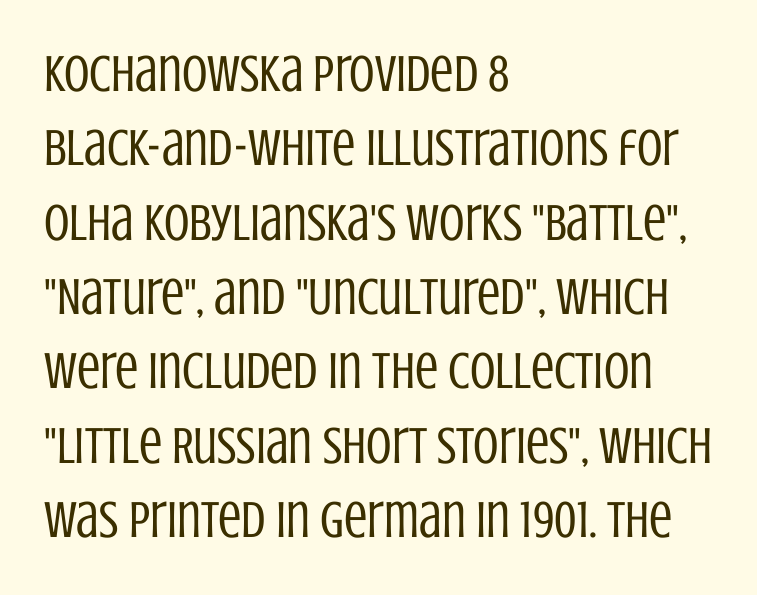
The image shows 52 px regular-weight, condensed sans-serif type, upright; set left-aligned, normal line spacing (1.43x), normal letter spacing, not underlined; low stroke contrast and a large x-height.
